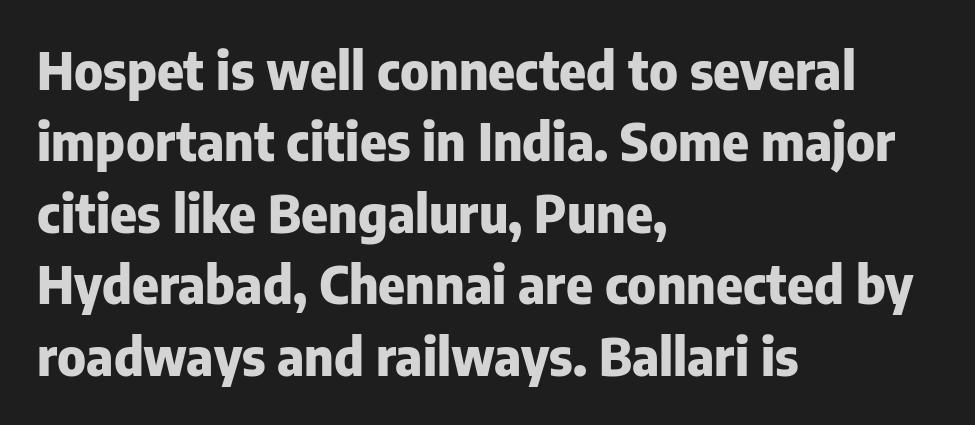
The image shows 51 px heavy sans-serif type, upright; set left-aligned, normal line spacing (1.4x), normal letter spacing, not underlined; low stroke contrast and a medium x-height.
